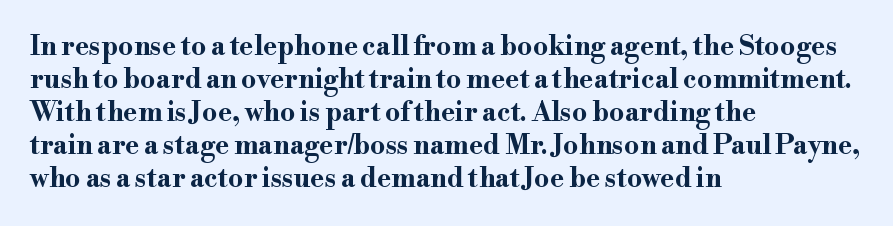
The image shows 27 px bold type, upright; set left-aligned, line spacing 1.22x, normal letter spacing, not underlined.
